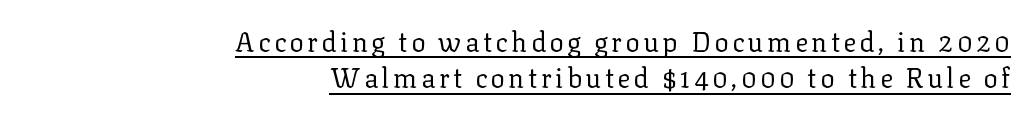
The image shows 27 px text type, upright; set right-aligned, normal line spacing (1.34x), underlined.
